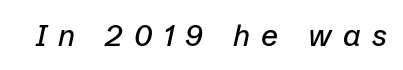
This sample has the flowing, uneven cadence of proportional lettering. You could only call the tracking loose — the letters float apart. Descenders are the only things crossing below the line. Rendered with sloped, italic letterforms.
